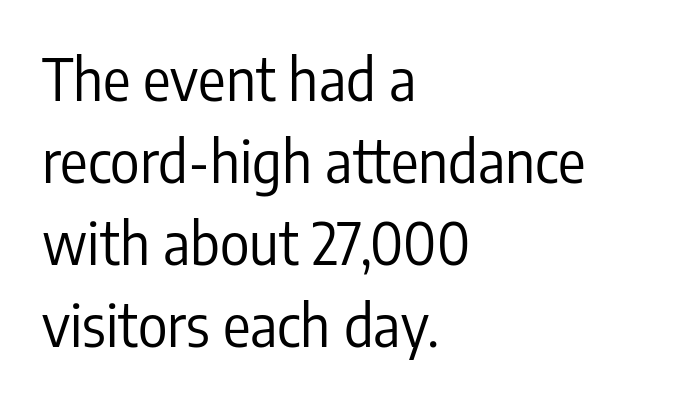
Stems and bowls with no extra thickness — not bold. Compared with typical paragraphs, the rows here are spaced about the same. Is this a fixed-width face? No — the glyphs have proportional, varying widths. The font's upright variant was chosen for this text. Characters follow at the spacing the type designer built in.
